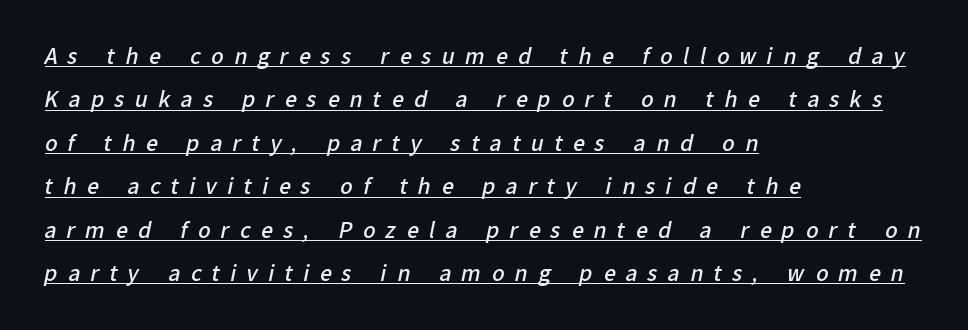
Every letter is mildly thick-stroked: semibold rather than bold. There is plenty of visible air inserted between adjacent glyphs. Somebody hit Ctrl+U on this one — the words are underlined. The lines are quadded left. Leading: increased.
